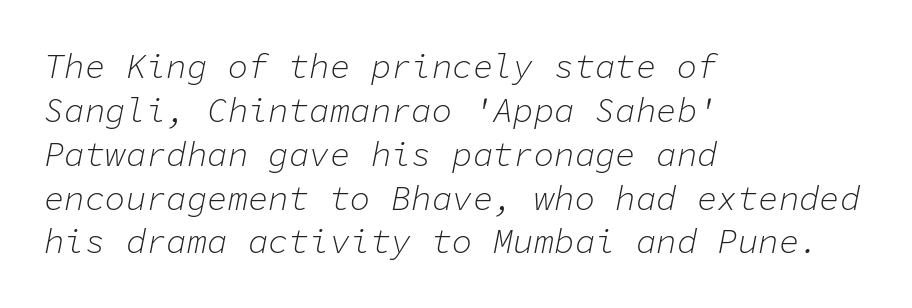
The image shows 34 px light type, italic (leaning right), monospaced; set left-aligned, normal line spacing (1.29x), normal letter spacing, not underlined; low stroke contrast and a medium x-height.
